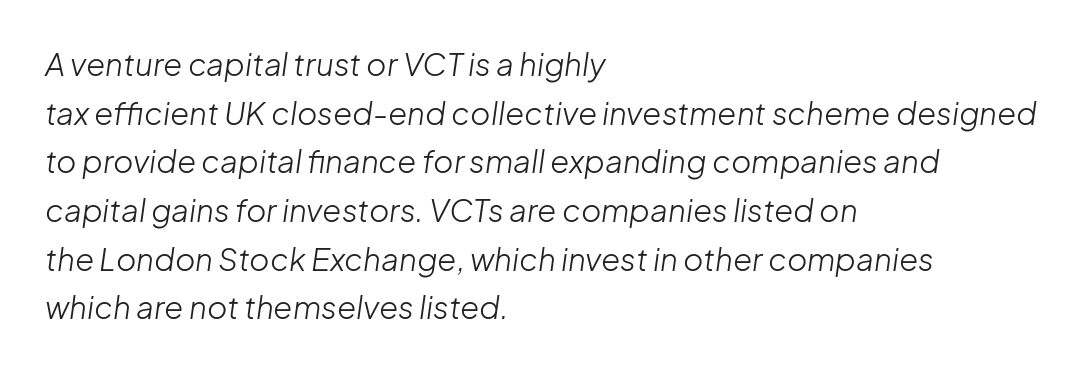
The image shows 31 px light type, italic (leaning right); set left-aligned, normal line spacing (1.57x), normal letter spacing, not underlined; low stroke contrast and a medium x-height.
